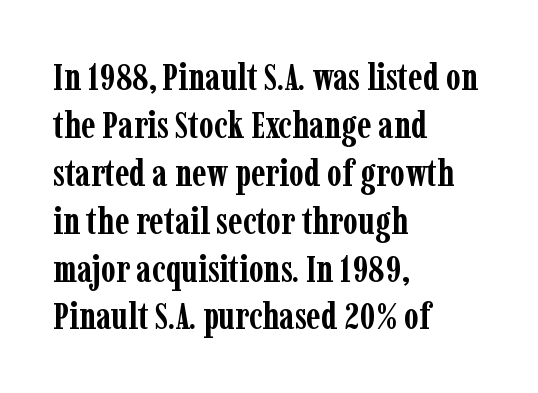
The image shows 38 px semibold, condensed serif type, upright; set left-aligned, normal line spacing (1.26x), normal letter spacing, not underlined; low stroke contrast and a medium x-height.
